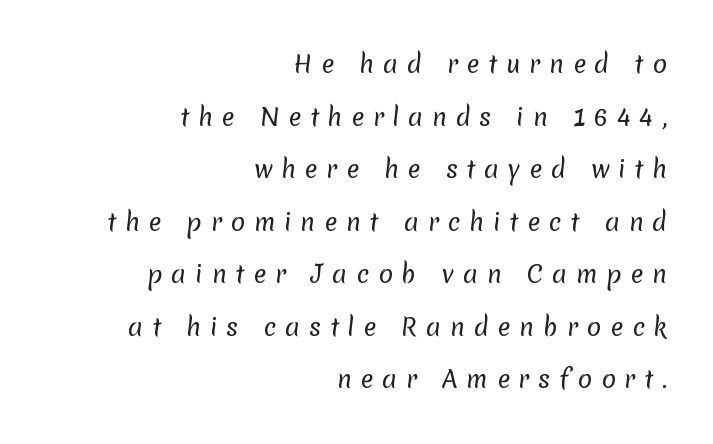
The image shows 24 px text type; set right-aligned, loose line spacing (2.19x), unusually wide letter spacing (+0.36 em), not underlined.
